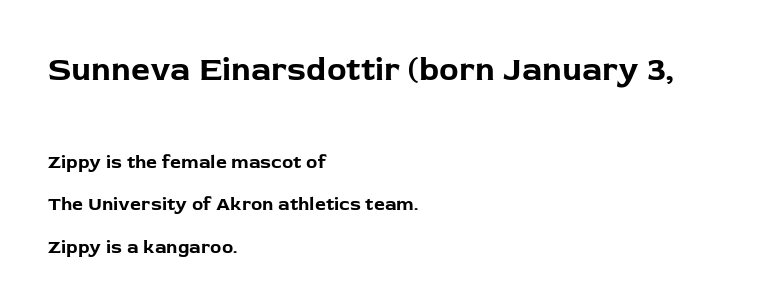
Q: Is the text bold? A: Yes.
Q: Is the text italic (slanted)? A: No, it is upright.
Q: Is the typeface a serif or a sans-serif typeface? A: Sans-serif.
Q: Is the text underlined? A: No.
Q: How is the paragraph aligned? A: Left-aligned.
Q: Is the spacing between letters normal or unusually wide? A: Normal.
Q: Is the spacing between lines tight, normal or loose? A: Loose.
Q: Which block of text is set in a larger size, the first (top) or the second (bottom)? A: The first (top) one.
Q: Width (condensed, normal, or wide)? A: Normal.
Q: Stroke contrast? A: Low.
Q: x-height? A: Medium.
Q: Monospaced? A: No.
